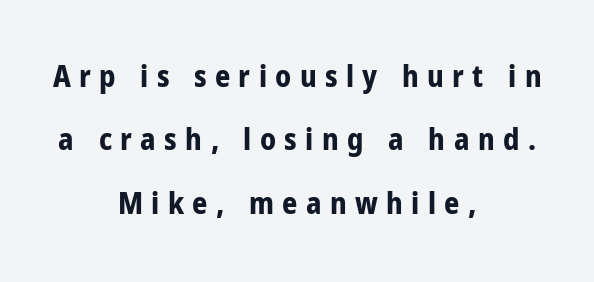
Q: Is the text bold? A: Yes.
Q: Is the text italic (slanted)? A: No, it is upright.
Q: Is the typeface a serif or a sans-serif typeface? A: Sans-serif.
Q: Is the text underlined? A: No.
Q: How is the paragraph aligned? A: Centered.
Q: Is the spacing between letters normal or unusually wide? A: Unusually wide.
Q: Is the spacing between lines tight, normal or loose? A: Loose.
Q: Width (condensed, normal, or wide)? A: Condensed.
Q: Stroke contrast? A: Low.
Q: x-height? A: Medium.
Q: Monospaced? A: No.
